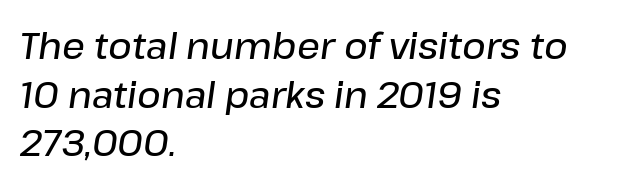
{"italic": "yes", "lean": "right", "slant_degrees": 8, "bold": "semi", "weight": "semibold", "width": "normal", "stroke_contrast": "low", "x_height": "medium", "monospaced": "no", "underline": "no", "align": "left", "line_spacing": "normal", "line_spacing_ratio": 1.35, "letter_spacing": "normal", "letter_spacing_em": 0.0, "glyph_px": 36}
